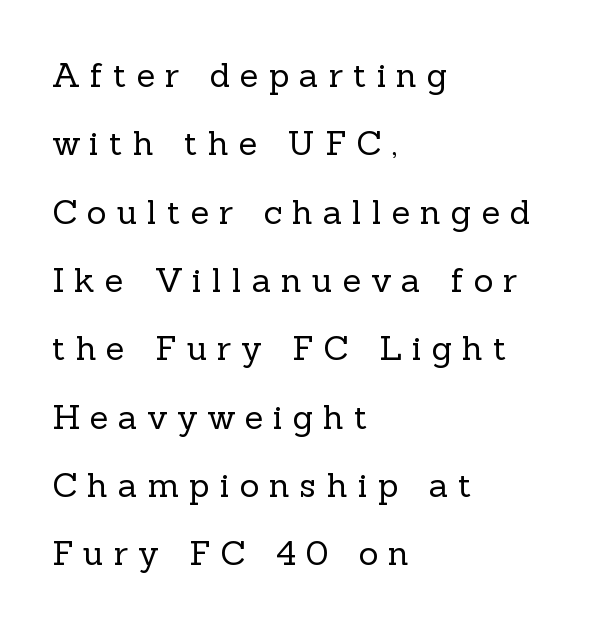
The image shows 34 px regular-weight serif type, upright; set left-aligned, loose line spacing (2.01x), unusually wide letter spacing (+0.29 em), not underlined; a medium x-height.
